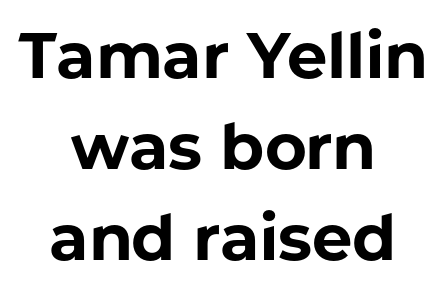
{"serif": "no", "italic": "no", "bold": "yes", "weight": "bold", "width": "normal", "stroke_contrast": "low", "x_height": "medium", "monospaced": "no", "underline": "no", "align": "center", "line_spacing": "normal", "line_spacing_ratio": 1.42, "letter_spacing": "normal", "letter_spacing_em": 0.0, "glyph_px": 64}
